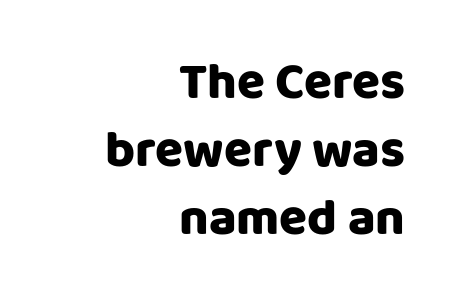
The image shows 51 px sans-serif type, upright; set right-aligned, normal line spacing (1.33x), normal letter spacing, not underlined; low stroke contrast and a large x-height.
